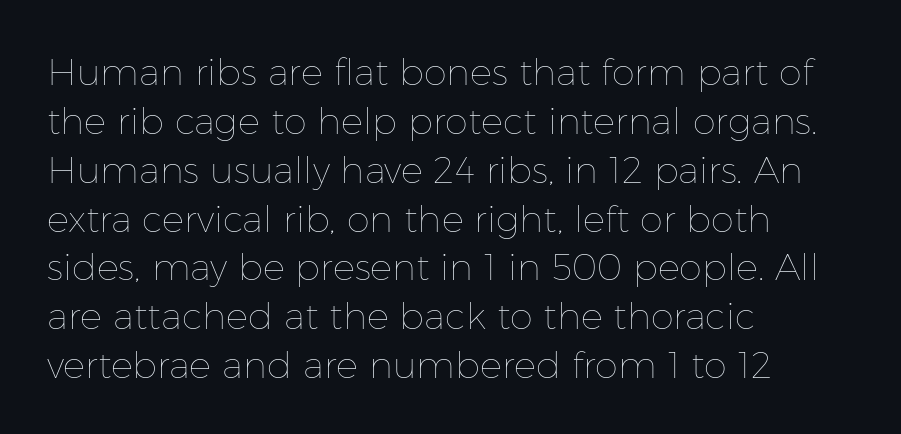
Students, observe: this is what conventionally led text looks like. The horizontal fit of the characters is conventional and even. Clear beneath every line of the passage. Each letter keeps its own natural width here, so spacing adapts to shape. No extra ink here — the face is not bold. If you drew a ruler down the left edge, every line would touch it.
